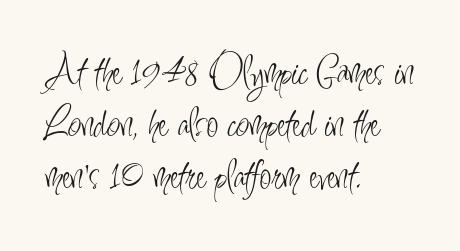
The passage shown is typed in a proportional face where columns would drift. This rendering employs a face without finishing strokes, i.e., a sans-serif. The glyphs are unaccompanied by any horizontal stroke below them. This reads as an unemphasized weight, regular at the heaviest. This rendering uses left alignment, leaving the right contour irregular.
